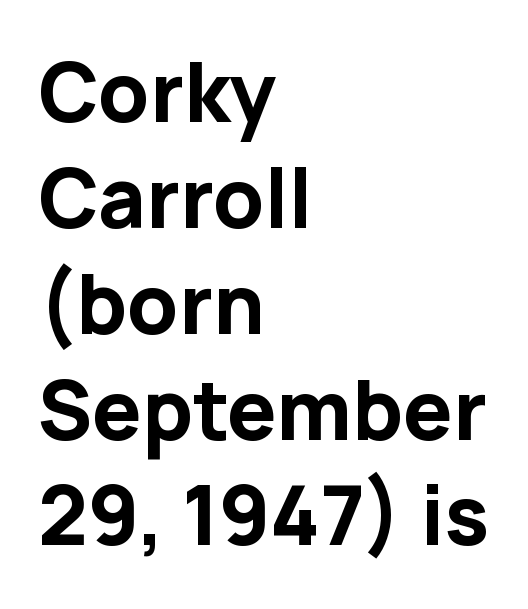
Q: Is the text bold? A: Yes.
Q: Is the text italic (slanted)? A: No, it is upright.
Q: Is the typeface a serif or a sans-serif typeface? A: Sans-serif.
Q: Is the text underlined? A: No.
Q: How is the paragraph aligned? A: Left-aligned.
Q: Is the spacing between letters normal or unusually wide? A: Normal.
Q: Is the spacing between lines tight, normal or loose? A: Normal.
Q: Width (condensed, normal, or wide)? A: Normal.
Q: Stroke contrast? A: Low.
Q: x-height? A: Medium.
Q: Monospaced? A: No.
